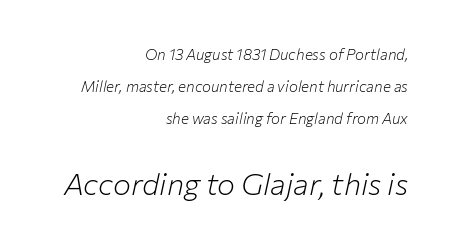
The face used here has a pronounced slope to its letters. The line-height multiplier appears high, well above default. The type is set solid horizontally, with unmodified tracking. The letters look calm and open, with moderate or lighter stems.
